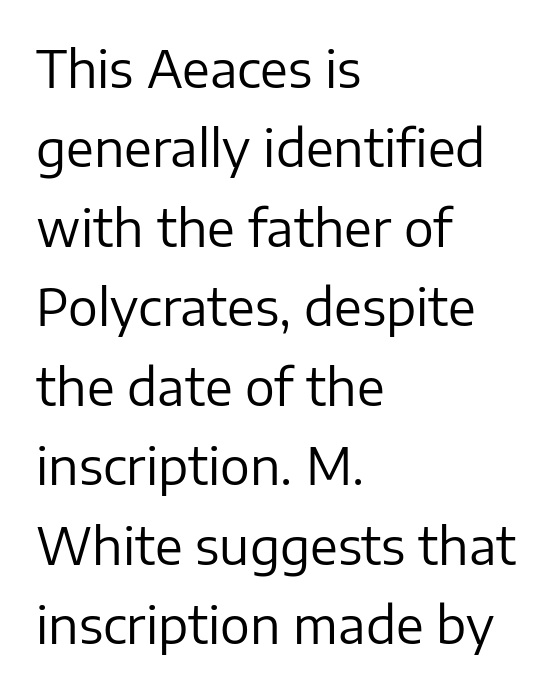
The typesetting does not lean heavy: it is not bold. The passage is arranged the way most books set body copy — flush left. Leading matches the norm, producing a regular column. These lines are rendered in a variable-pitch font. There is no visible air inserted between adjacent glyphs.
